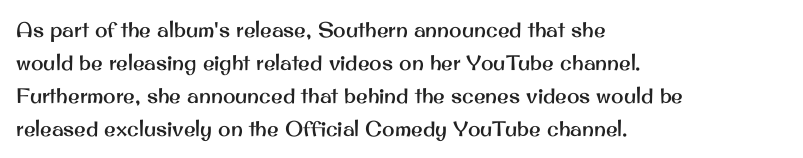
Do the letters lean? They stand straight. You could call the tracking neutral — neither tight nor loose. The passage shown is not underscored anywhere. The ragged edge is on the right, which tells us the setting is flush left. Students, observe: this is what conventionally led text looks like.
